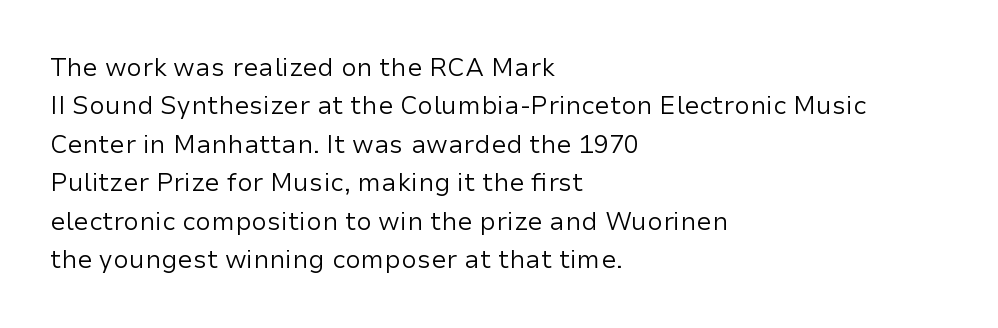
The image shows 25 px text type, upright; set left-aligned, normal line spacing (1.54x), normal letter spacing, not underlined.
